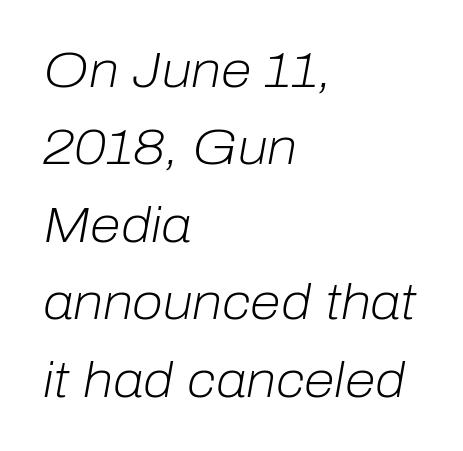
The image shows 50 px light type, italic (leaning right); set left-aligned, normal line spacing (1.55x), normal letter spacing, not underlined; low stroke contrast and a medium x-height.
